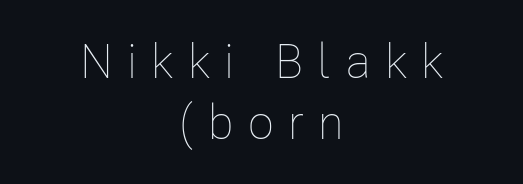
The space between consecutive lines is moderate. Each line is balanced around a shared central axis. This sample uses expanded letter spacing, leaving extra air between glyphs. Looks like regular typesetting: each glyph gets only the width it needs. It's the straight-up-and-down kind of type.
